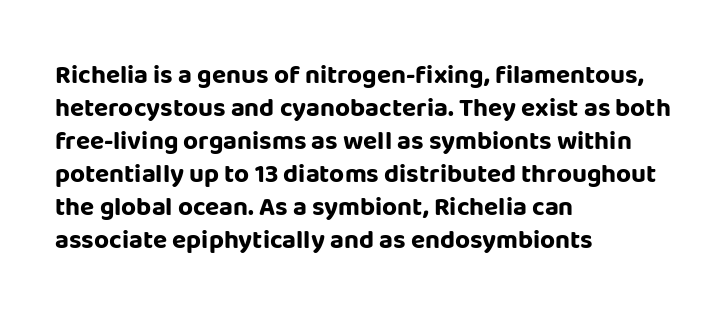
{"italic": "no", "bold": "yes", "underline": "no", "align": "left", "line_spacing": "normal", "line_spacing_ratio": 1.27, "letter_spacing": "normal", "letter_spacing_em": 0.0, "glyph_px": 26}
